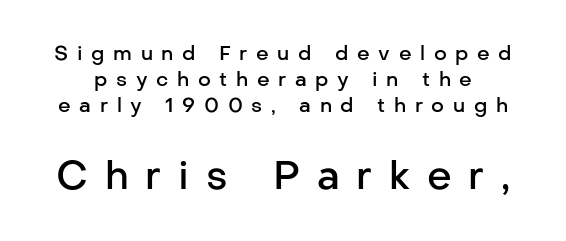
You could not count columns in this text — the font is proportionally spaced. The baseline area is clear. The tracking jumps out immediately: characters are airy and widely separated. Reading down the column, the eye jumps a familiar distance to each next line.
